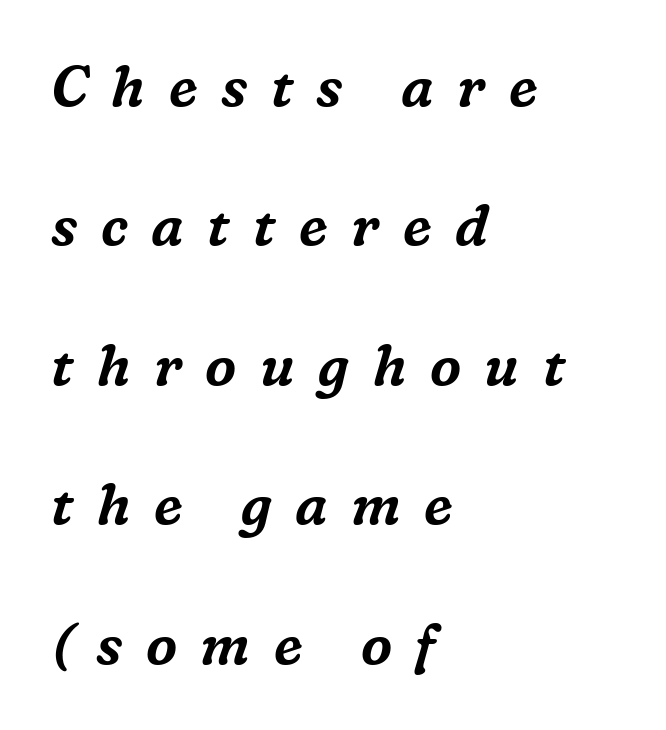
The image shows 56 px serif type, italic (leaning right); set left-aligned, loose line spacing (2.49x), unusually wide letter spacing (+0.42 em), not underlined; medium stroke contrast and a medium x-height.
